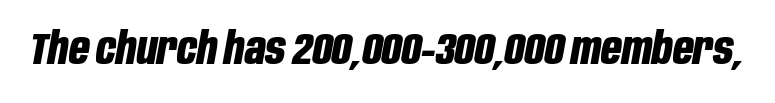
Designer's note — italics engaged. This is heavy type, rendered in bold. What stands out about the letter spacing? Nothing — it is the standard amount. The zone under the glyphs is completely vacant. Do the characters align in a grid? No, the font is proportional.
